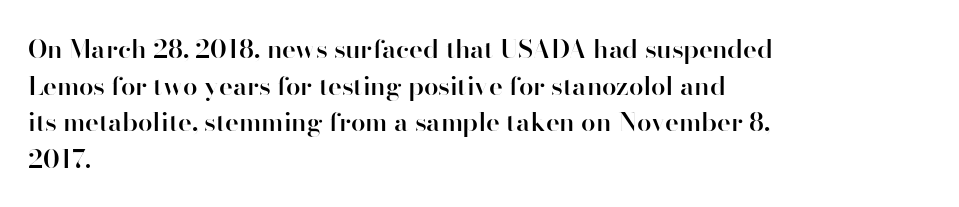
Every row of glyphs begins at an identical x-position on the left. Summary of weight: moderately heavy, a semibold. Evenly set lines give the paragraph a standard silhouette. In terms of letterspacing, this is plain default setting. When letters stand straight like this, we call the style roman or upright. The gap between lines stays unmarked.
